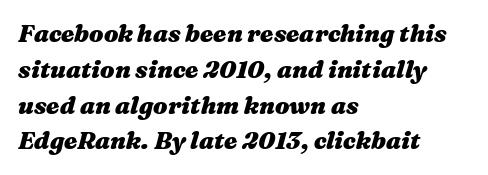
{"italic": "yes", "lean": "right", "slant_degrees": 16, "bold": "yes", "underline": "no", "align": "left", "line_spacing": "normal", "line_spacing_ratio": 1.49, "letter_spacing": "normal", "letter_spacing_em": 0.0, "glyph_px": 24}
